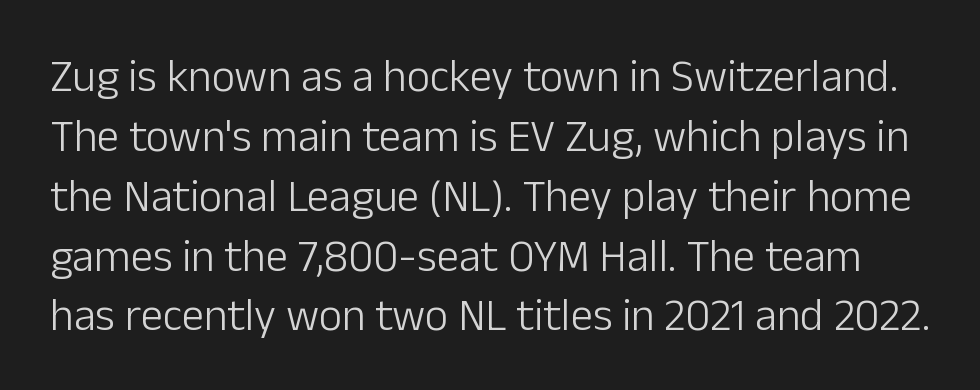
Q: Is the text bold? A: No.
Q: Is the text italic (slanted)? A: No, it is upright.
Q: Is the typeface a serif or a sans-serif typeface? A: Sans-serif.
Q: Is the text underlined? A: No.
Q: Is the spacing between letters normal or unusually wide? A: Normal.
Q: Is the spacing between lines tight, normal or loose? A: Normal.
Q: Width (condensed, normal, or wide)? A: Normal.
Q: Stroke contrast? A: Low.
Q: x-height? A: Medium.
Q: Monospaced? A: No.
